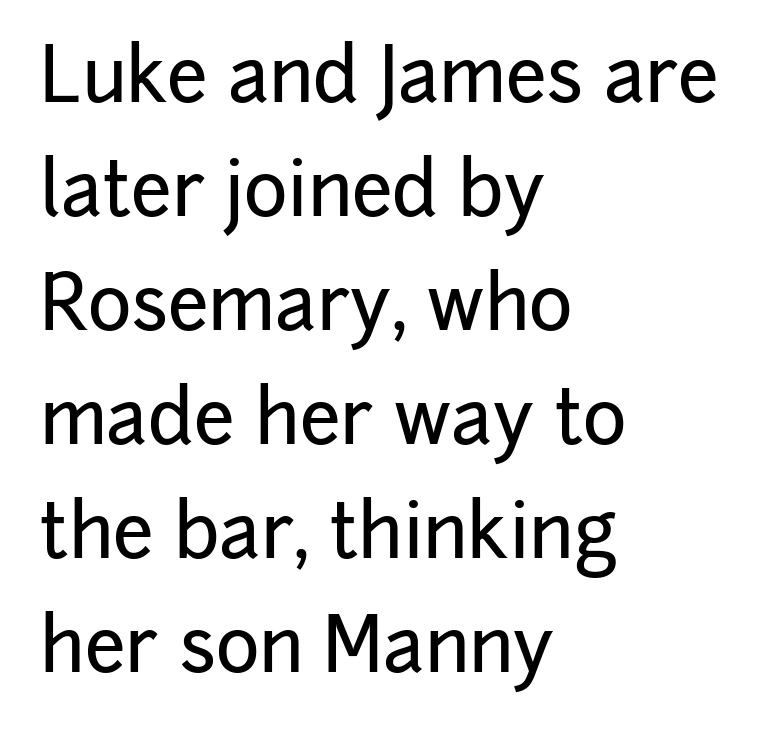
Here the designer chose a conventional face with non-uniform glyph widths. These lines keep a tight, regular rhythm from letter to letter. Rows of type keep a routine distance in the vertical direction. This is roman type, the default non-slanted kind. Note: no serifs on the glyphs. No word sits above an underline.
